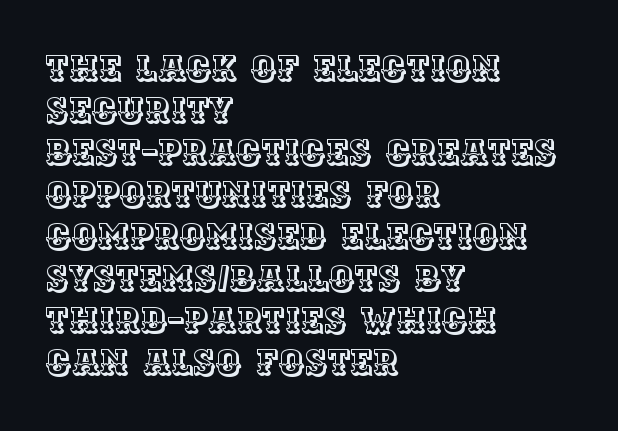
A roman cut, with each character standing at attention. The passage shown is not underscored anywhere. The paragraph shown leans on its left margin. Note the varied advance widths — an 'i' is clearly narrower than an 'm'. Nothing unusual about the tracking: characters are spaced as the font intends.
